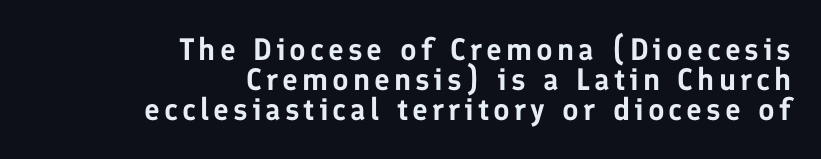
{"serif": "no", "italic": "no", "width": "normal", "stroke_contrast": "low", "x_height": "medium", "monospaced": "no", "underline": "no", "align": "right", "line_spacing": "tight", "line_spacing_ratio": 0.97, "glyph_px": 31}
